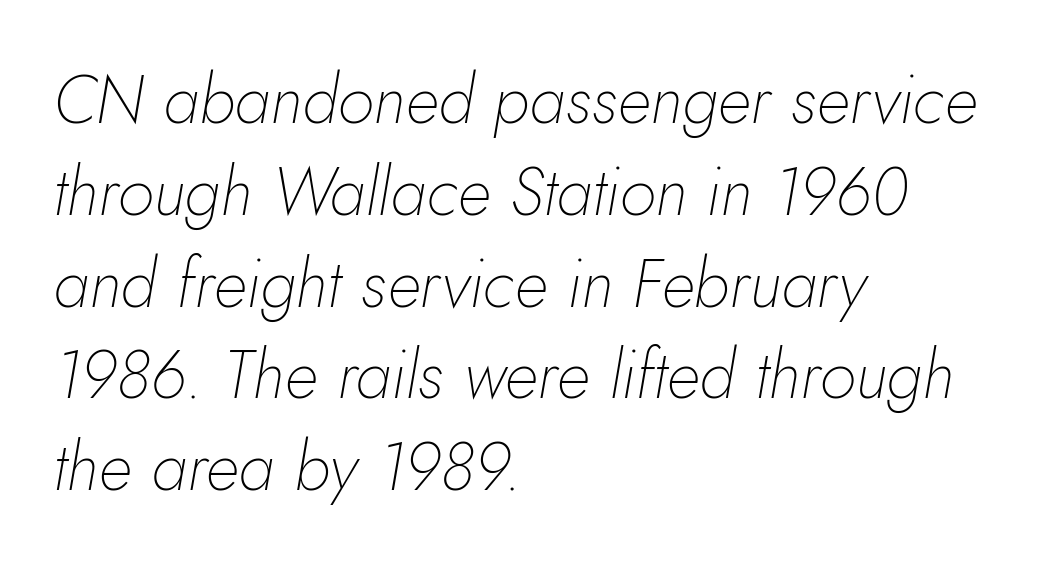
Any mark beneath the type? The region is blank. Characters are canted at an angle relative to the baseline's perpendicular. Is the letter spacing exaggerated? No — it looks like the ordinary default. Think of a printed novel: that variable character pitch is what you see here. Alignment: flush left. Weight: regular or lighter.
